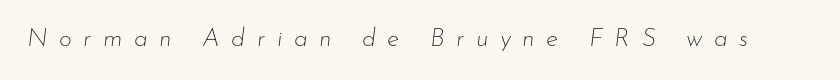
The image shows 25 px text type, italic (leaning right); set unusually wide letter spacing (+0.46 em), not underlined.
